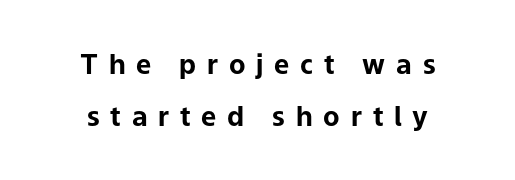
Q: Is the text bold? A: Yes.
Q: Is the text italic (slanted)? A: No, it is upright.
Q: Is the text underlined? A: No.
Q: How is the paragraph aligned? A: Centered.
Q: Is the spacing between letters normal or unusually wide? A: Unusually wide.
Q: Is the spacing between lines tight, normal or loose? A: Loose.
